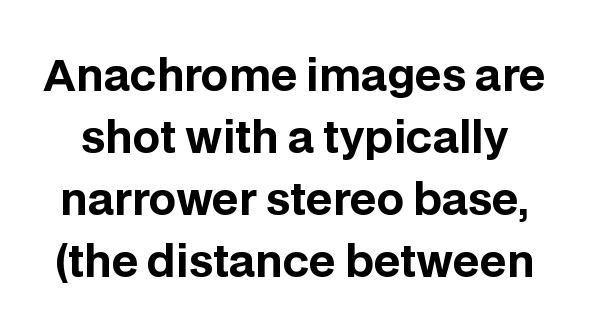
The image shows 43 px bold sans-serif type, upright; set normal line spacing (1.44x), normal letter spacing, not underlined; low stroke contrast and a large x-height.
